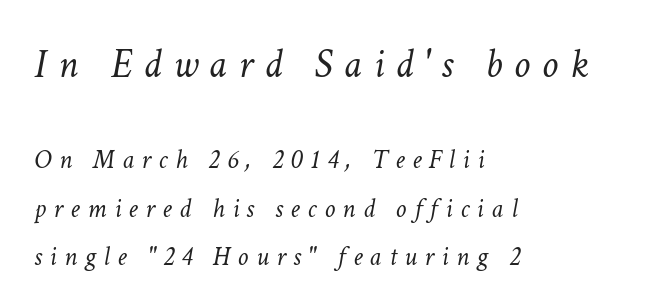
Q: Is the text bold? A: No.
Q: Is the text italic (slanted)? A: Yes, it leans right by about 11 degrees.
Q: Is the text underlined? A: No.
Q: How is the paragraph aligned? A: Left-aligned.
Q: Is the spacing between letters normal or unusually wide? A: Unusually wide.
Q: Which block of text is set in a larger size, the first (top) or the second (bottom)? A: The first (top) one.
Q: Width (condensed, normal, or wide)? A: Normal.
Q: Stroke contrast? A: Low.
Q: x-height? A: Medium.
Q: Monospaced? A: No.
